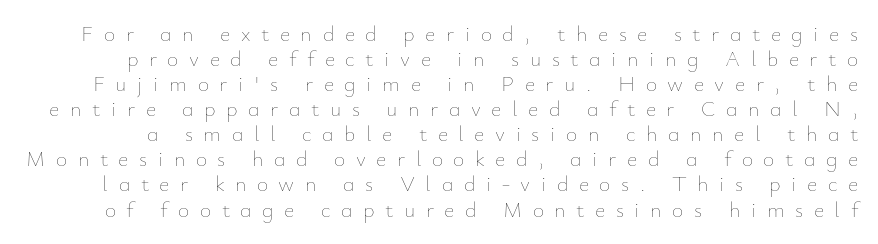
Q: Is the text bold? A: No.
Q: Is the text italic (slanted)? A: No, it is upright.
Q: Is the text underlined? A: No.
Q: Is the spacing between letters normal or unusually wide? A: Unusually wide.
Q: Is the spacing between lines tight, normal or loose? A: Tight.
